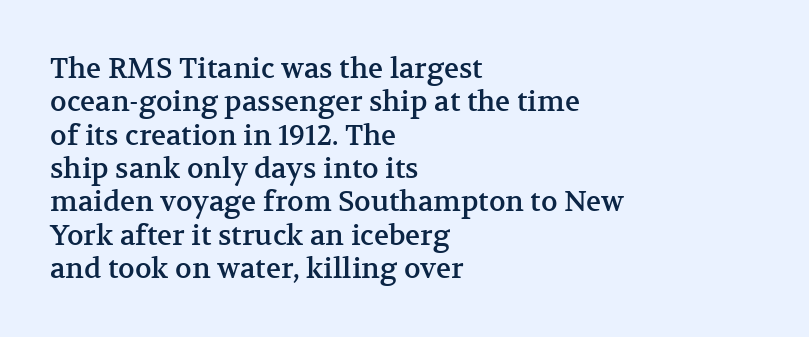
The setting favours the left margin, as ordinary paragraphs usually do. The letters advance in unequal steps, a hallmark of proportional type. You can tell it's not italic because the verticals are truly vertical. Glyph-to-glyph distance matches everyday printed text.
